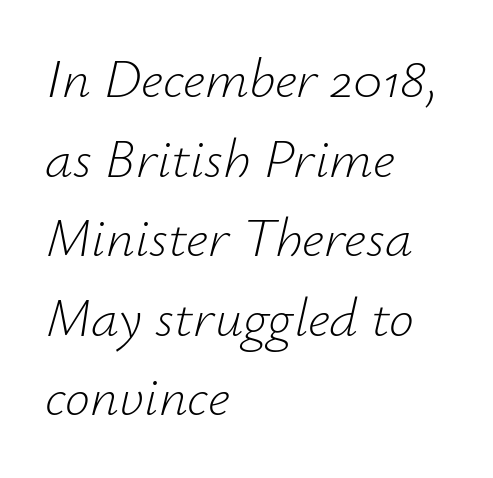
{"italic": "yes", "lean": "right", "slant_degrees": 12, "bold": "no", "weight": "light", "width": "normal", "stroke_contrast": "low", "x_height": "small", "monospaced": "no", "underline": "no", "align": "left", "line_spacing": "normal", "line_spacing_ratio": 1.42, "letter_spacing": "normal", "letter_spacing_em": 0.0, "glyph_px": 56}
